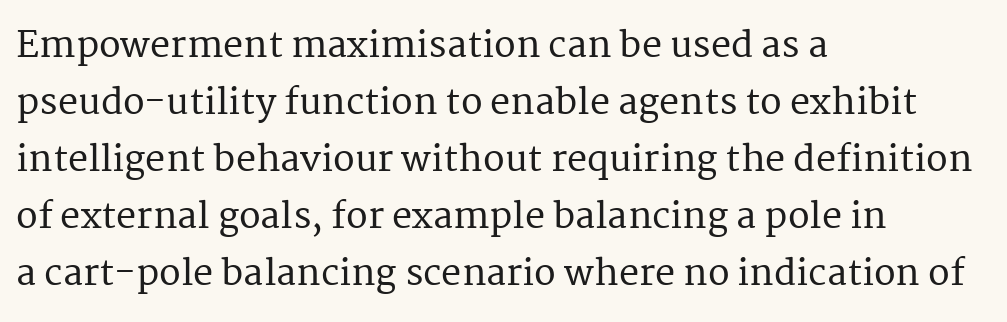
{"serif": "yes", "italic": "no", "width": "normal", "stroke_contrast": "medium", "x_height": "medium", "monospaced": "no", "underline": "no", "align": "left", "line_spacing": "normal", "line_spacing_ratio": 1.58, "letter_spacing": "normal", "letter_spacing_em": 0.0, "glyph_px": 36}
